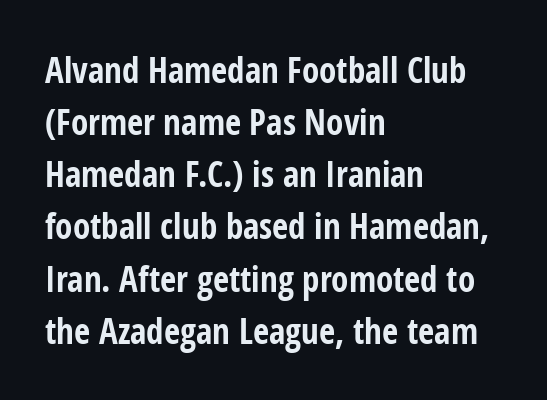
{"serif": "no", "italic": "no", "bold": "yes", "weight": "bold", "width": "condensed", "stroke_contrast": "low", "x_height": "medium", "monospaced": "no", "underline": "no", "align": "left", "line_spacing": "normal", "line_spacing_ratio": 1.49, "letter_spacing": "normal", "letter_spacing_em": 0.0, "glyph_px": 35}
